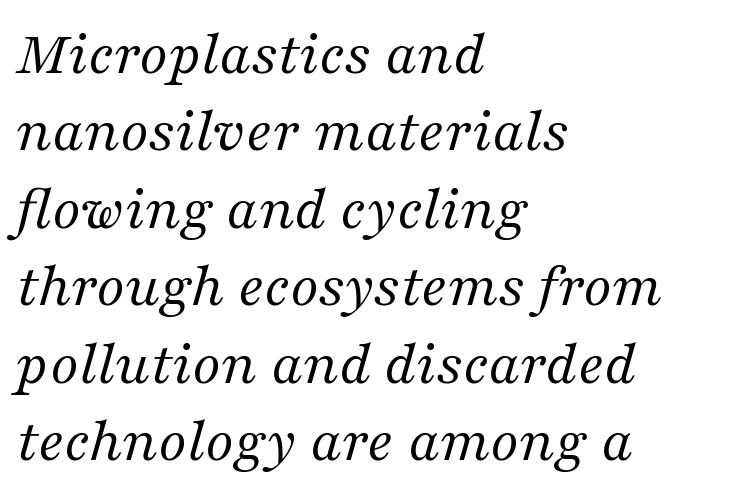
The paragraph shown leans on its left margin. Descenders are the only things crossing below the line. Is this a sans? No — the strokes have serifs. The strokes carry an ordinary text weight at most. This is oblique type, the kind used for emphasis or titles. A typesetter would call this proportional, since set widths differ per character.
